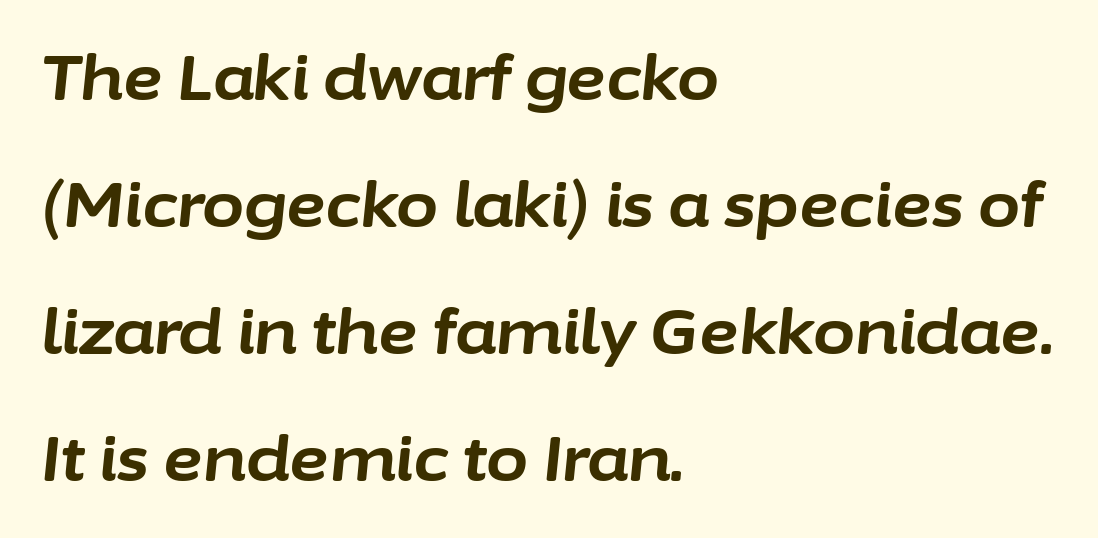
Tracking here is standard; glyphs follow each other at the usual distance. Airy leading. You could not count columns in this text — the font is proportionally spaced. In CSS terms this would be text-align: left. The characters look thick and weighty, a clear bold.
